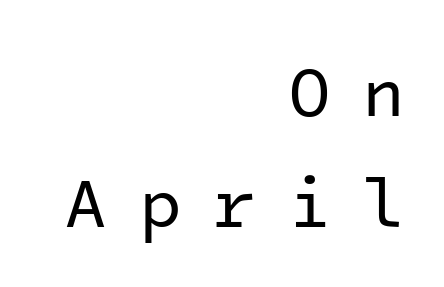
{"serif": "no", "italic": "no", "bold": "no", "weight": "regular", "width": "normal", "stroke_contrast": "low", "x_height": "medium", "monospaced": "yes", "underline": "no", "align": "right", "line_spacing": "normal", "line_spacing_ratio": 1.58, "letter_spacing": "wide", "letter_spacing_em": 0.45, "glyph_px": 70}
